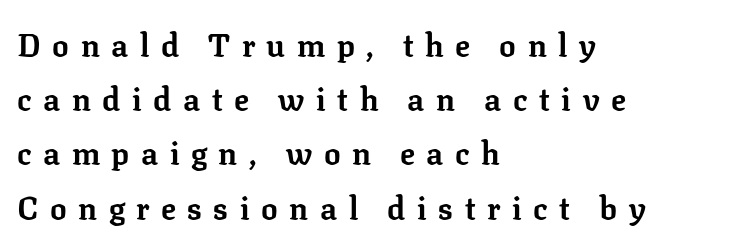
The image shows 31 px bold serif type, upright; set left-aligned, line spacing 1.75x, unusually wide letter spacing (+0.37 em), not underlined; low stroke contrast and a medium x-height.
